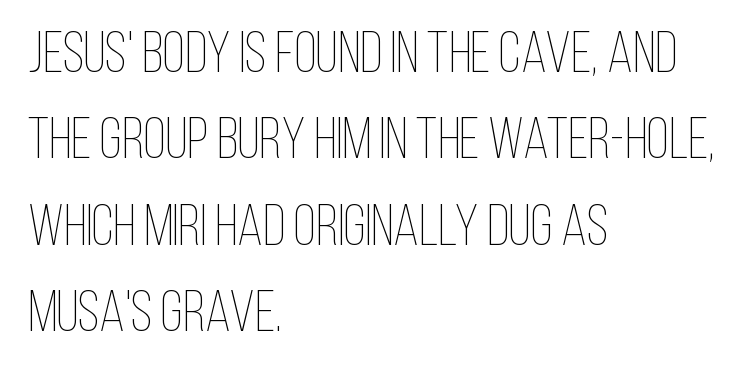
Q: Is the text bold? A: No.
Q: Is the text italic (slanted)? A: No, it is upright.
Q: Is the text underlined? A: No.
Q: How is the paragraph aligned? A: Left-aligned.
Q: Is the spacing between letters normal or unusually wide? A: Normal.
Q: Is the spacing between lines tight, normal or loose? A: Normal.
Q: Width (condensed, normal, or wide)? A: Condensed.
Q: Stroke contrast? A: Low.
Q: x-height? A: Large.
Q: Monospaced? A: No.
